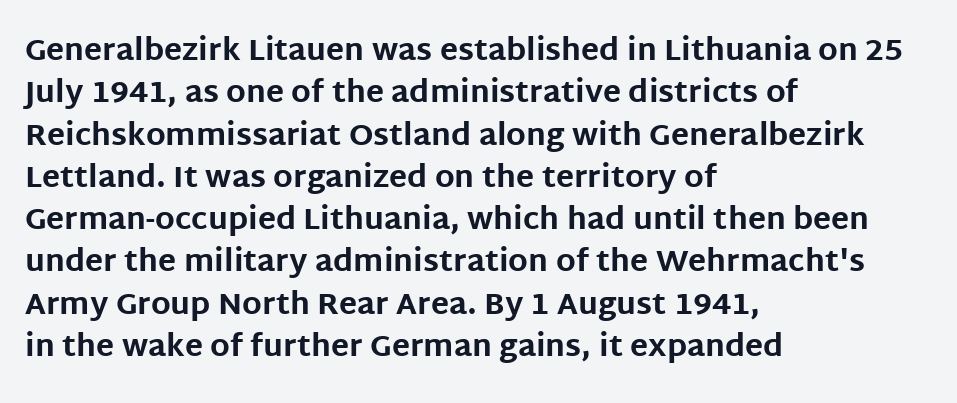
{"serif": "no", "italic": "no", "bold": "yes", "weight": "bold", "width": "normal", "stroke_contrast": "low", "x_height": "large", "monospaced": "no", "underline": "no", "align": "left", "line_spacing": "normal", "line_spacing_ratio": 1.41, "letter_spacing": "normal", "letter_spacing_em": 0.0, "glyph_px": 30}
